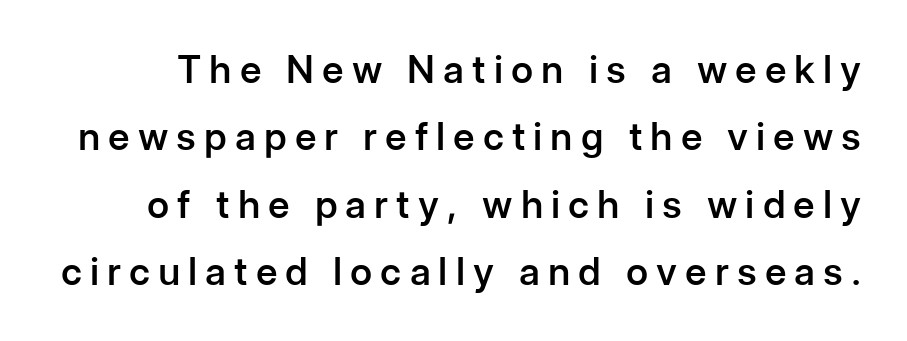
Q: Is the text bold? A: Semi-bold.
Q: Is the text italic (slanted)? A: No, it is upright.
Q: Is the typeface a serif or a sans-serif typeface? A: Sans-serif.
Q: Is the text underlined? A: No.
Q: Is the spacing between letters normal or unusually wide? A: Unusually wide.
Q: Width (condensed, normal, or wide)? A: Normal.
Q: Stroke contrast? A: Low.
Q: x-height? A: Medium.
Q: Monospaced? A: No.
